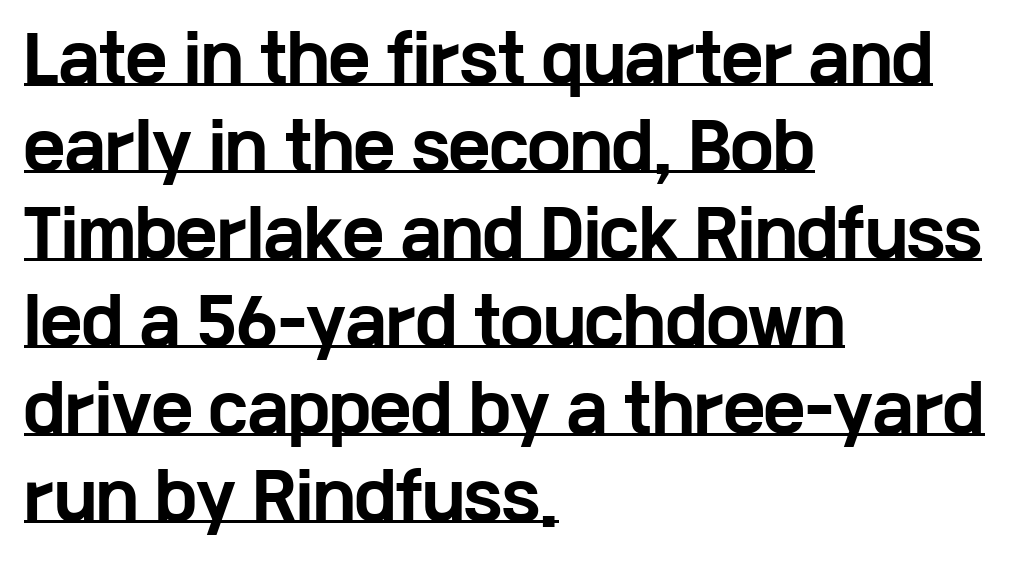
Think of a printed novel: that variable character pitch is what you see here. Quick note: interline space is typical. The typeface chosen for these lines omits serifs. The typography opts for an upright posture over an oblique one. The passage shown is underscored from start to finish. Every row of glyphs begins at an identical x-position on the left.
